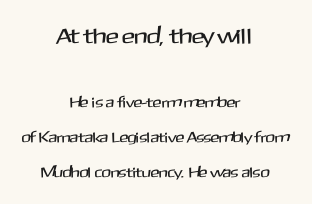
The image shows 22 px text type, upright; set centered, loose line spacing (2.36x), normal letter spacing, not underlined; the first (top) block is 1.47x larger.
